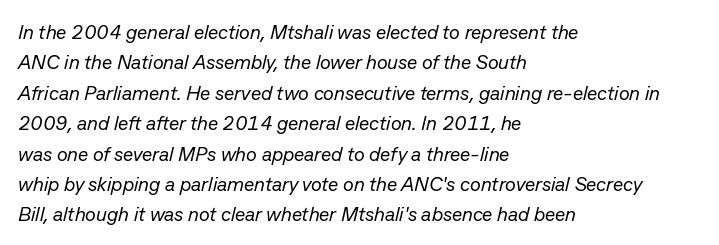
{"italic": "yes", "lean": "right", "slant_degrees": 13, "bold": "no", "underline": "no", "align": "left", "line_spacing": "normal", "line_spacing_ratio": 1.52, "letter_spacing": "normal", "letter_spacing_em": 0.0, "glyph_px": 20}
